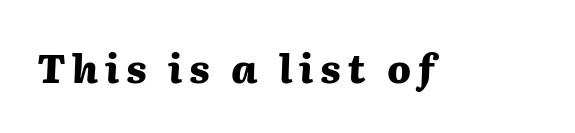
Q: Is the text bold? A: Yes.
Q: Is the text italic (slanted)? A: Yes, it leans right by about 2 degrees.
Q: Is the text underlined? A: No.
Q: Width (condensed, normal, or wide)? A: Normal.
Q: Stroke contrast? A: Medium.
Q: x-height? A: Medium.
Q: Monospaced? A: No.
